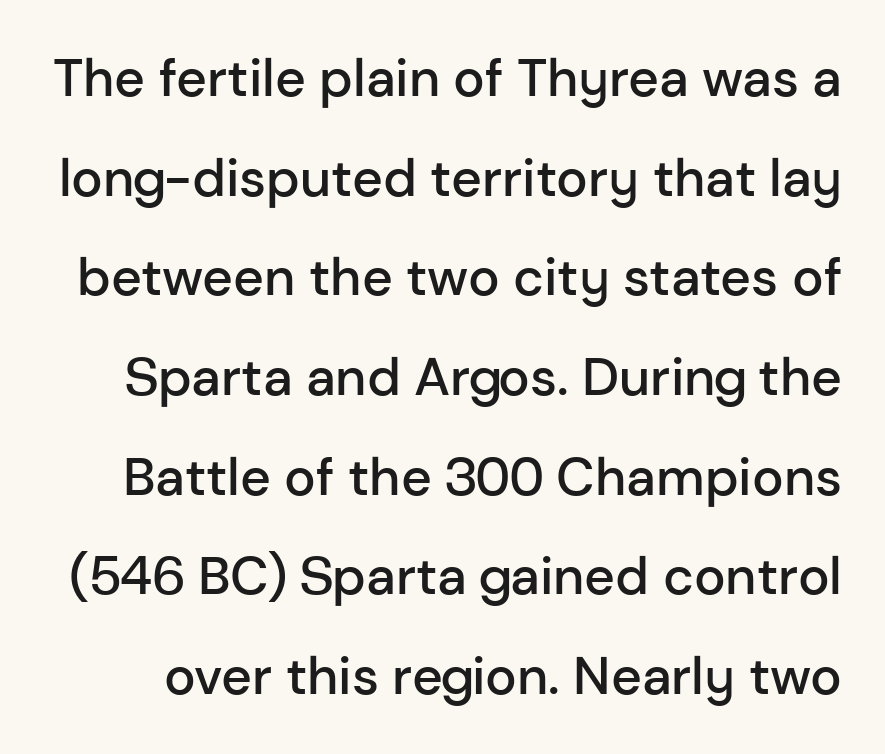
Spacing verdict: proportional, widths tailored to each character. Regarding serifs, this sample does without them. The letters are semibold — heavier than regular but short of a full bold. Quick note: not italic, upright. Glance below the letters and you will spot only blank space. How are the letters spaced? Ordinarily, with no added tracking.
